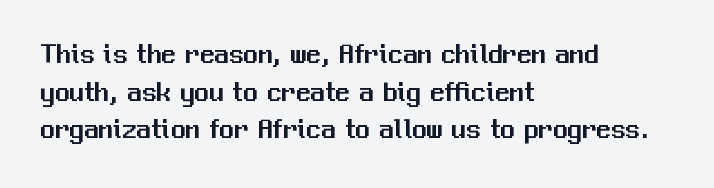
{"serif": "no", "italic": "no", "width": "normal", "stroke_contrast": "medium", "x_height": "medium", "monospaced": "no", "underline": "no", "align": "left", "line_spacing": "normal", "line_spacing_ratio": 1.3, "letter_spacing": "normal", "letter_spacing_em": 0.0, "glyph_px": 29}
